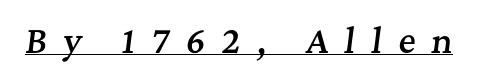
The image shows 33 px semibold serif type, italic (leaning right); set unusually wide letter spacing (+0.49 em), underlined; medium stroke contrast and a medium x-height.
